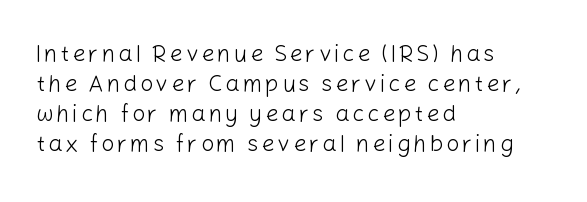
If you measured baseline to baseline, you'd find a middling distance. Posture: straight, roman, zero tilt. Letters have the restrained weight of plain body copy at most. Compared with a centered layout, this one pins lines to the left instead. Quick note: underline off.
